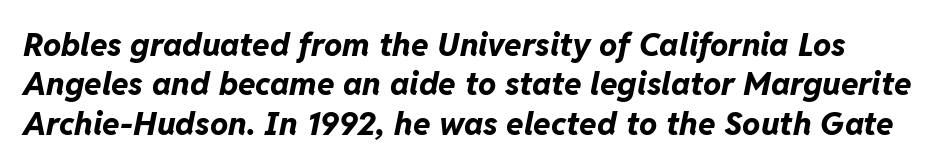
The passage shown is emphatically bold. Characters follow at the spacing the type designer built in. The passage shown is typed in a proportional face where columns would drift. Quick note: italic. No word sits above an underline.
